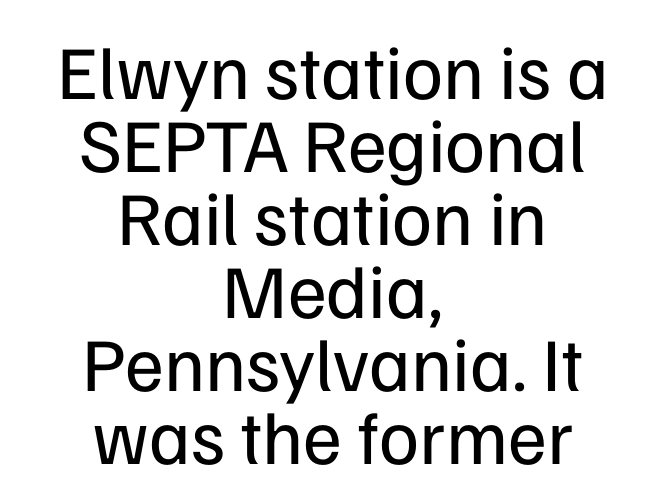
Anything drawn beneath the words? Only blank space. There is no visible air inserted between adjacent glyphs. The glyphs in this specimen are sans serif. Honestly, the rows look squashed on top of each other. These lines are rendered in a variable-pitch font.
